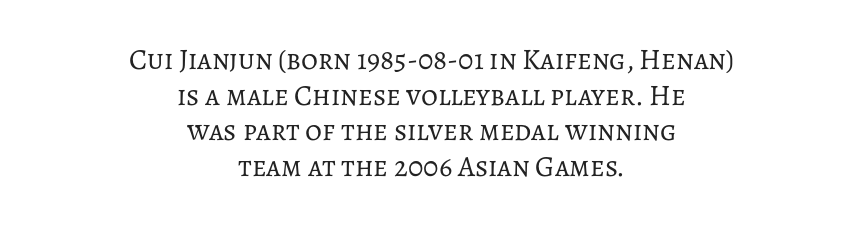
{"italic": "no", "bold": "no", "weight": "regular", "width": "normal", "stroke_contrast": "low", "x_height": "medium", "monospaced": "no", "underline": "no", "align": "center", "line_spacing_ratio": 1.23, "letter_spacing": "normal", "letter_spacing_em": 0.0, "glyph_px": 29}
